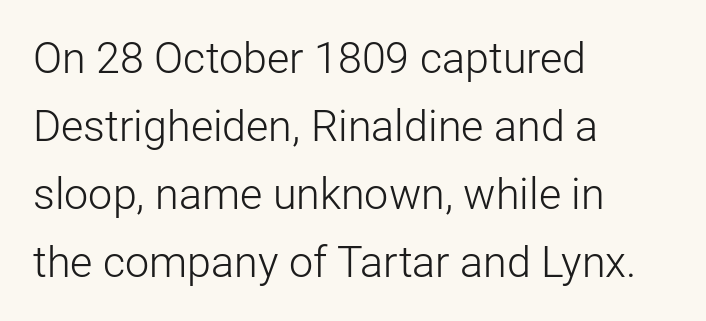
Q: Is the text bold? A: No.
Q: Is the text italic (slanted)? A: No, it is upright.
Q: Is the typeface a serif or a sans-serif typeface? A: Sans-serif.
Q: Is the text underlined? A: No.
Q: How is the paragraph aligned? A: Left-aligned.
Q: Is the spacing between letters normal or unusually wide? A: Normal.
Q: Is the spacing between lines tight, normal or loose? A: Normal.
Q: Width (condensed, normal, or wide)? A: Normal.
Q: Stroke contrast? A: Low.
Q: x-height? A: Medium.
Q: Monospaced? A: No.
